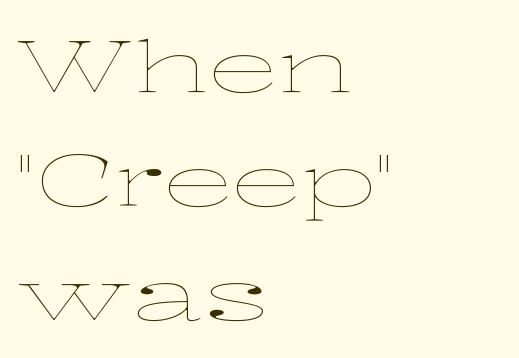
The image shows 72 px thin, wide type, upright; set left-aligned, normal line spacing (1.58x), normal letter spacing, not underlined; low stroke contrast and a medium x-height.
